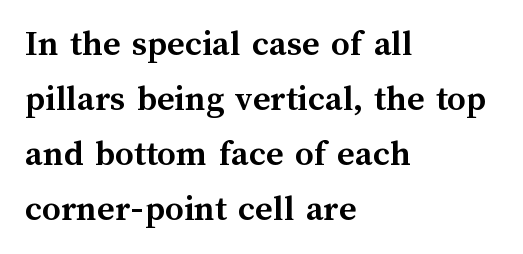
Reading down the column, the eye jumps a familiar distance to each next line. The face used here is proportionally spaced, like ordinary book or web type. The space beneath each line is pristine and unruled. No italicization has been applied; the sample stays upright.
